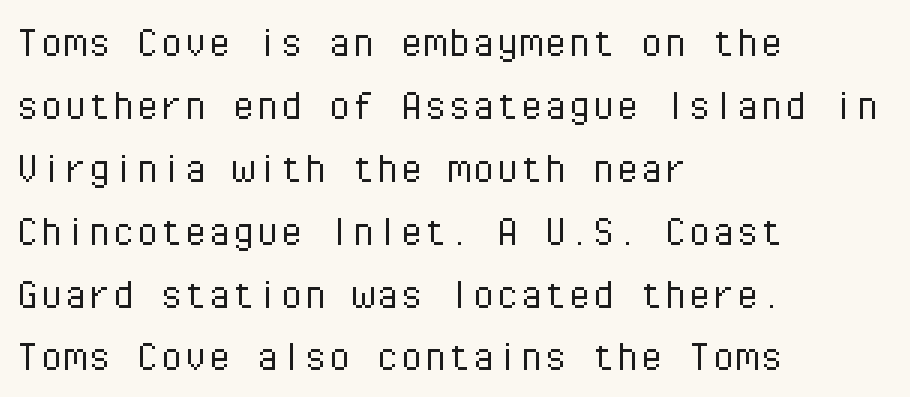
Q: Is the text bold? A: No.
Q: Is the text italic (slanted)? A: No, it is upright.
Q: Is the typeface a serif or a sans-serif typeface? A: Sans-serif.
Q: Is the text underlined? A: No.
Q: How is the paragraph aligned? A: Left-aligned.
Q: Is the spacing between letters normal or unusually wide? A: Normal.
Q: Is the spacing between lines tight, normal or loose? A: Normal.
Q: Width (condensed, normal, or wide)? A: Normal.
Q: Stroke contrast? A: Low.
Q: x-height? A: Medium.
Q: Monospaced? A: Yes.
